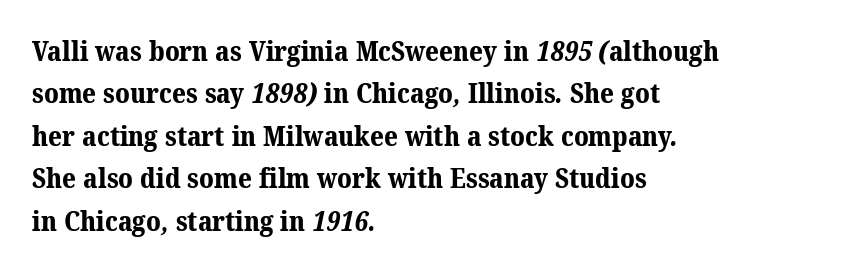
Q: Is the text bold? A: Yes.
Q: Is the text underlined? A: No.
Q: How is the paragraph aligned? A: Left-aligned.
Q: Is the spacing between letters normal or unusually wide? A: Normal.
Q: Is the spacing between lines tight, normal or loose? A: Normal.
